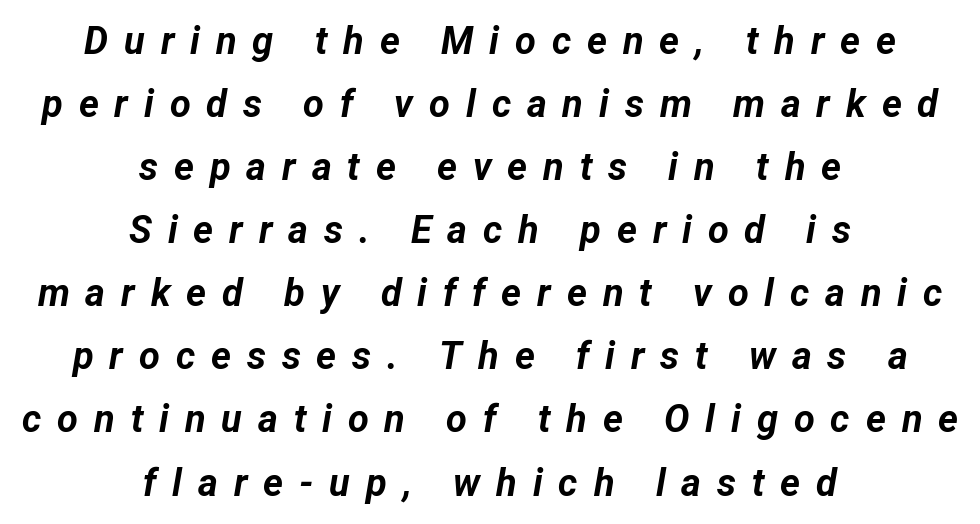
A clean baseline with only descenders dipping below it. Vertical spacing — default. Do the characters align in a grid? No, the font is proportional. Notice how the passage keeps no hard edge, just a central spine. Weight: bold. Observe the lean: these are italic letterforms.
